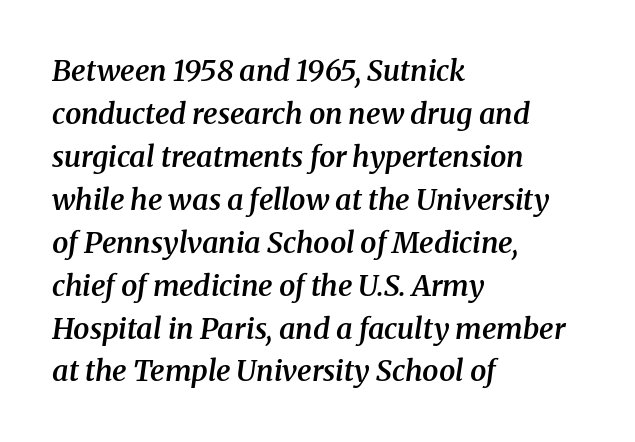
The image shows 29 px semibold serif type, italic (leaning right); set left-aligned, normal line spacing (1.48x), normal letter spacing, not underlined; medium stroke contrast and a medium x-height.
